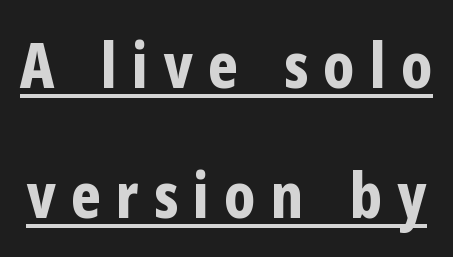
The image shows 63 px bold, condensed sans-serif type, upright; set loose line spacing (2.06x), unusually wide letter spacing (+0.24 em), underlined; low stroke contrast and a medium x-height.
